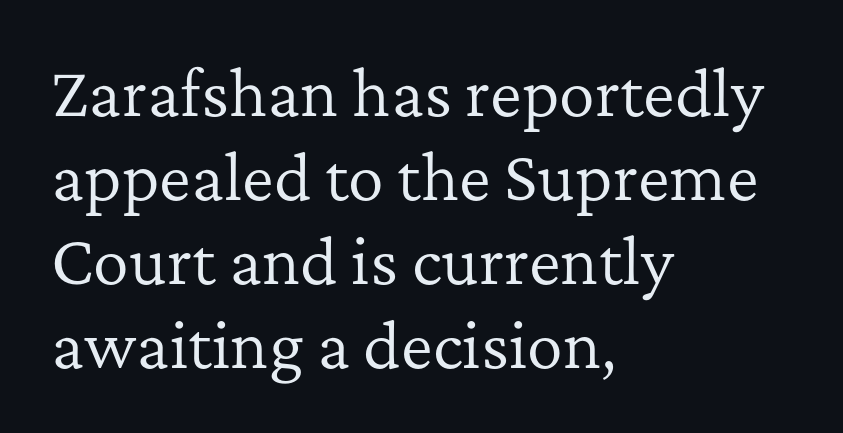
The image shows 60 px regular-weight serif type, upright; set left-aligned, normal line spacing (1.4x), normal letter spacing, not underlined; low stroke contrast and a medium x-height.
